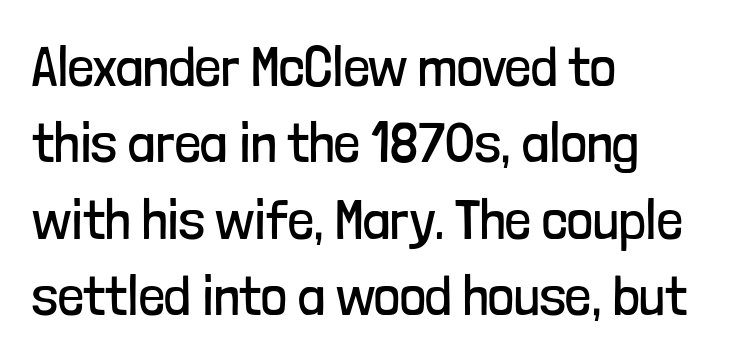
Visually the block forms a straight wall on the left and a jagged coastline on the right. The face used here is proportionally spaced, like ordinary book or web type. This sample uses an upright cut, with every glyph sitting square on the baseline. On a weight scale, this lands at 450 or below.
